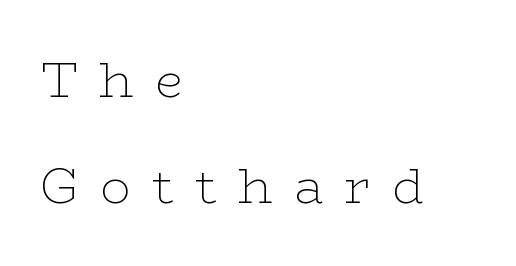
{"serif": "yes", "italic": "no", "bold": "no", "weight": "thin", "width": "wide", "stroke_contrast": "low", "x_height": "medium", "monospaced": "no", "underline": "no", "align": "left", "line_spacing": "loose", "line_spacing_ratio": 2.13, "letter_spacing": "wide", "letter_spacing_em": 0.42, "glyph_px": 50}
